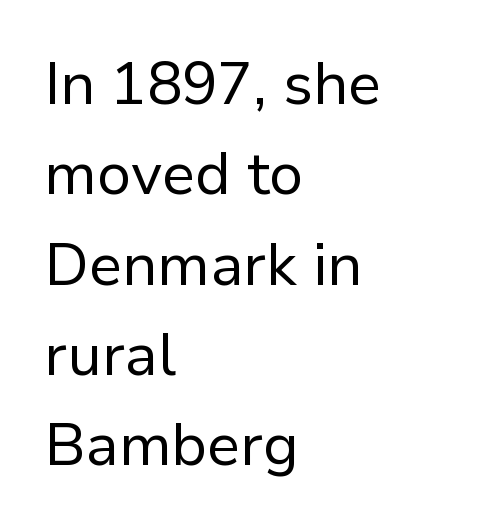
Q: Is the text bold? A: No.
Q: Is the text italic (slanted)? A: No, it is upright.
Q: Is the typeface a serif or a sans-serif typeface? A: Sans-serif.
Q: Is the text underlined? A: No.
Q: How is the paragraph aligned? A: Left-aligned.
Q: Is the spacing between letters normal or unusually wide? A: Normal.
Q: Is the spacing between lines tight, normal or loose? A: Normal.
Q: Width (condensed, normal, or wide)? A: Normal.
Q: Stroke contrast? A: Low.
Q: x-height? A: Medium.
Q: Monospaced? A: No.
